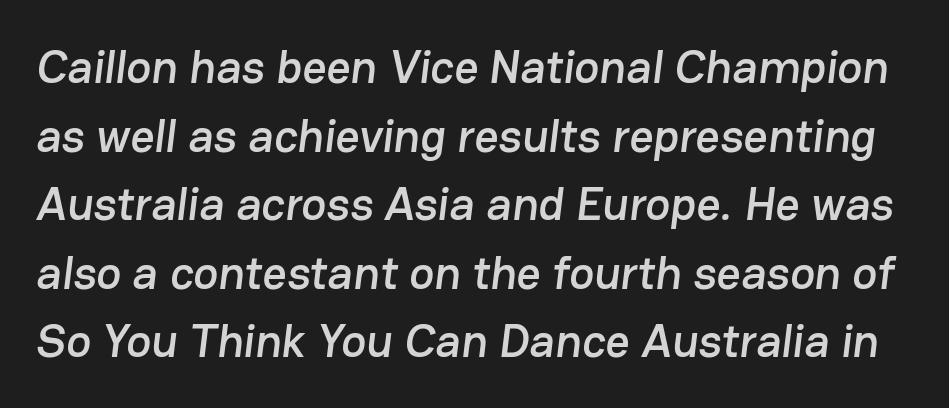
{"serif": "no", "width": "normal", "stroke_contrast": "low", "x_height": "medium", "monospaced": "no", "underline": "no", "line_spacing": "normal", "line_spacing_ratio": 1.46, "letter_spacing": "normal", "letter_spacing_em": 0.0, "glyph_px": 47}
